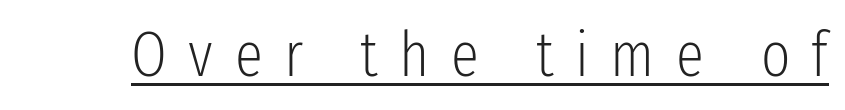
Somebody hit Ctrl+U on this one — the words are underlined. The font's upright variant was chosen for this text. You could not count columns in this text — the font is proportionally spaced. Stems here are at most as thick as an everyday book face. Spacing between characters has been opened up far beyond the box default.
